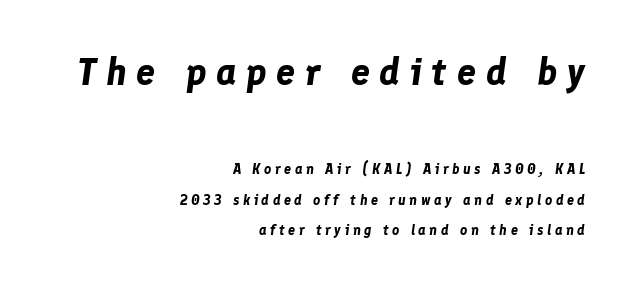
A typesetter would mark this as italic. Successive baselines arrive slowly, with a big drop between each. The letterforms stand isolated, each surrounded by extra space. These lines are set flush right with a ragged left edge. The rendering uses natural spacing where letterforms have individual widths.
